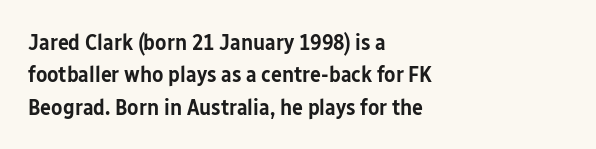
Q: Is the text bold? A: Semi-bold.
Q: Is the text italic (slanted)? A: No, it is upright.
Q: Is the text underlined? A: No.
Q: How is the paragraph aligned? A: Left-aligned.
Q: Is the spacing between letters normal or unusually wide? A: Normal.
Q: Is the spacing between lines tight, normal or loose? A: Normal.
